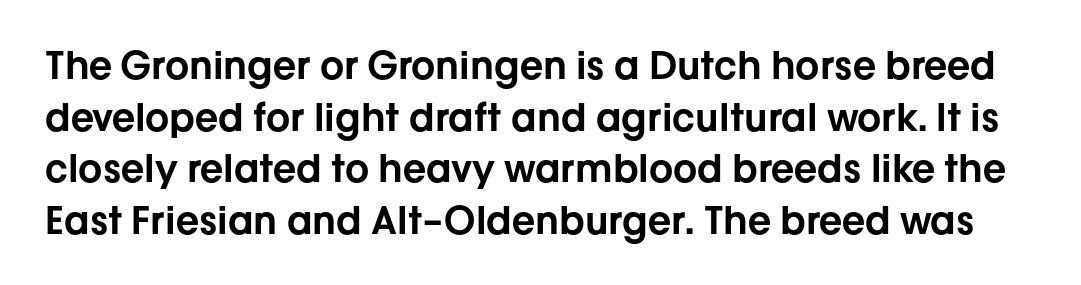
{"serif": "no", "italic": "no", "width": "normal", "stroke_contrast": "low", "x_height": "medium", "monospaced": "no", "underline": "no", "line_spacing": "normal", "line_spacing_ratio": 1.36, "letter_spacing": "normal", "letter_spacing_em": 0.0, "glyph_px": 38}
